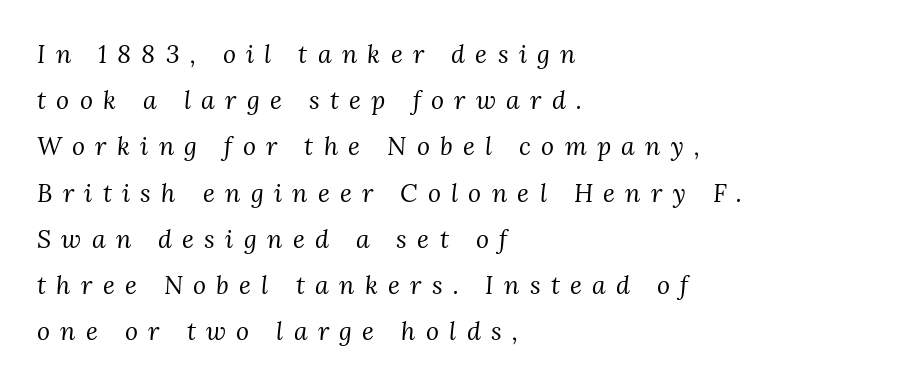
{"italic": "yes", "lean": "right", "slant_degrees": 3, "bold": "no", "underline": "no", "align": "left", "line_spacing_ratio": 1.85, "letter_spacing": "wide", "letter_spacing_em": 0.41, "glyph_px": 25}
